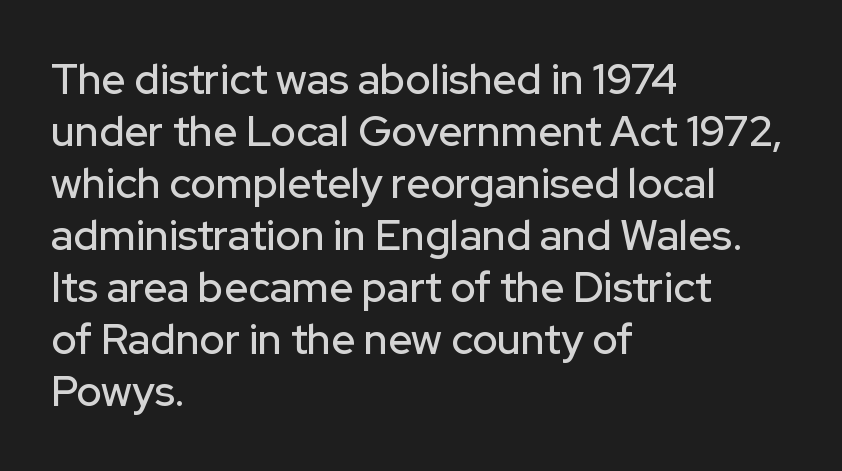
Q: Is the text italic (slanted)? A: No, it is upright.
Q: Is the typeface a serif or a sans-serif typeface? A: Sans-serif.
Q: Is the text underlined? A: No.
Q: How is the paragraph aligned? A: Left-aligned.
Q: Is the spacing between letters normal or unusually wide? A: Normal.
Q: Width (condensed, normal, or wide)? A: Normal.
Q: Stroke contrast? A: Low.
Q: x-height? A: Medium.
Q: Monospaced? A: No.
